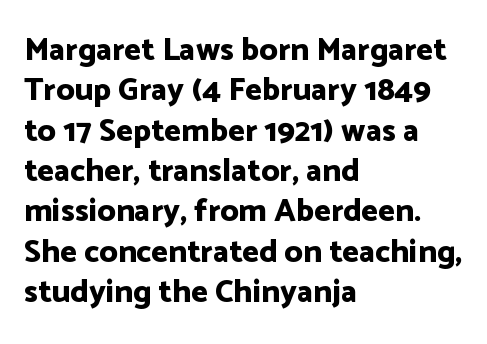
The image shows 32 px bold sans-serif type, upright; set left-aligned, normal line spacing (1.26x), normal letter spacing, not underlined; low stroke contrast and a medium x-height.
